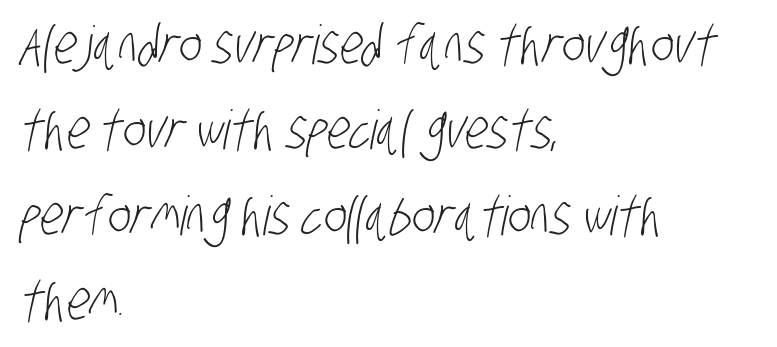
{"serif": "no", "bold": "no", "weight": "light", "width": "condensed", "stroke_contrast": "low", "x_height": "large", "monospaced": "no", "underline": "no", "align": "left", "line_spacing": "normal", "line_spacing_ratio": 1.58, "letter_spacing": "normal", "letter_spacing_em": 0.0, "glyph_px": 54}
